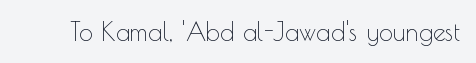
The image shows 25 px text type, upright; set normal letter spacing, not underlined.
